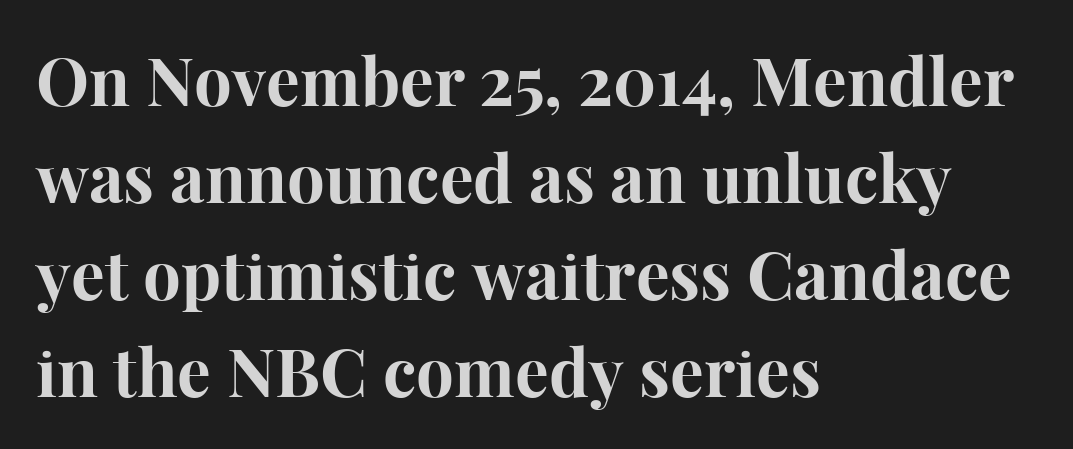
{"serif": "yes", "italic": "no", "bold": "yes", "weight": "bold", "width": "normal", "stroke_contrast": "high", "x_height": "medium", "monospaced": "no", "underline": "no", "align": "left", "line_spacing": "normal", "line_spacing_ratio": 1.45, "letter_spacing": "normal", "letter_spacing_em": 0.0, "glyph_px": 67}
